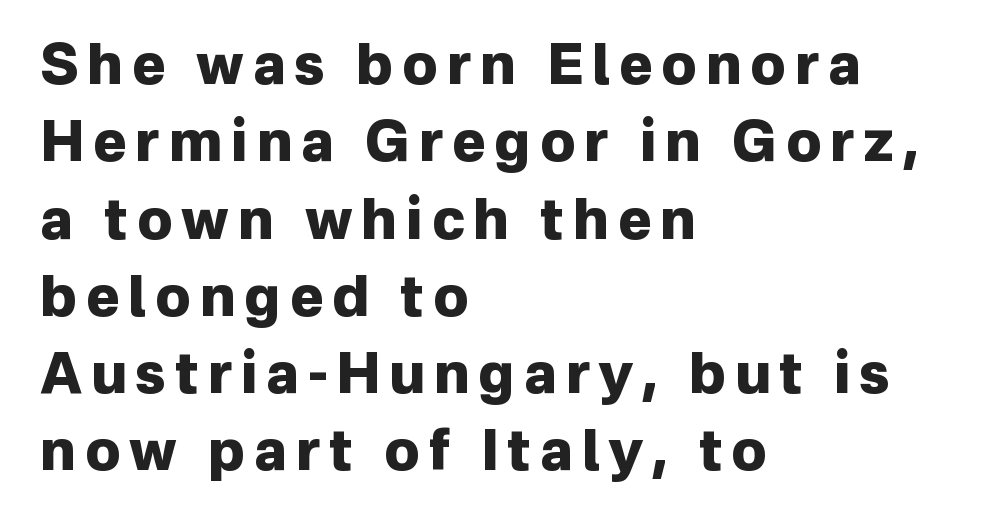
{"serif": "no", "italic": "no", "bold": "yes", "weight": "heavy", "width": "normal", "stroke_contrast": "low", "x_height": "medium", "monospaced": "no", "underline": "no", "align": "left", "line_spacing": "normal", "line_spacing_ratio": 1.38, "glyph_px": 56}
